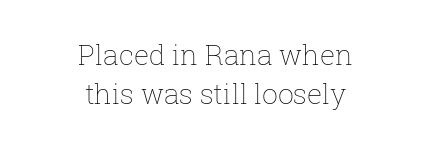
Q: Is the text bold? A: No.
Q: Is the text italic (slanted)? A: No, it is upright.
Q: Is the text underlined? A: No.
Q: How is the paragraph aligned? A: Centered.
Q: Is the spacing between letters normal or unusually wide? A: Normal.
Q: Is the spacing between lines tight, normal or loose? A: Normal.
Q: Width (condensed, normal, or wide)? A: Normal.
Q: Stroke contrast? A: Low.
Q: x-height? A: Medium.
Q: Monospaced? A: No.
